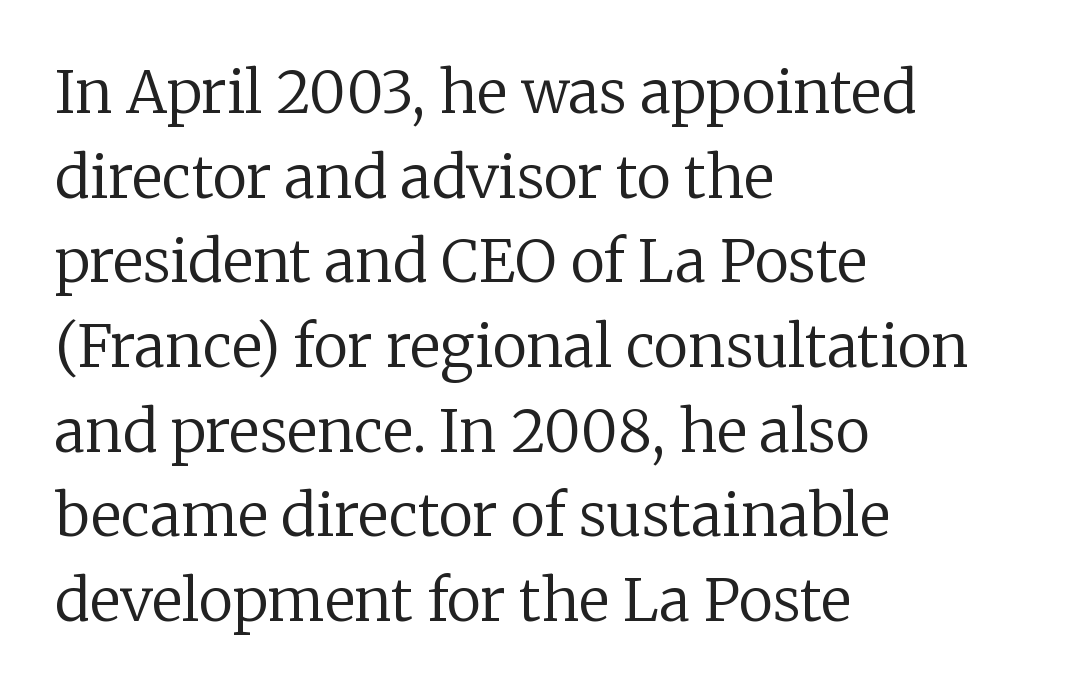
The horizontal fit of the characters is conventional and even. The words here are not underlined. This is the regular roman posture of the typeface. Font category for this specimen: serif. In terms of leading, this rendering sits right in the middle.
